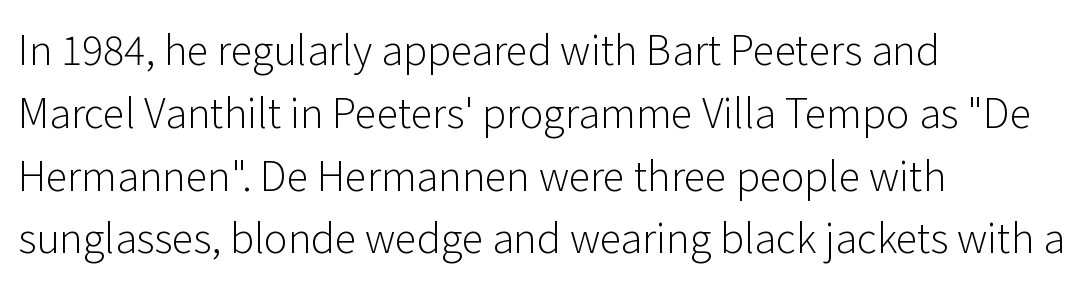
Line spacing here is normal. A clean baseline with only descenders dipping below it. Students, note that the glyphs here touch the page at normal intervals. Heft: none added — not bold. The lettering stays uniformly vertical, giving the passage a roman look.
